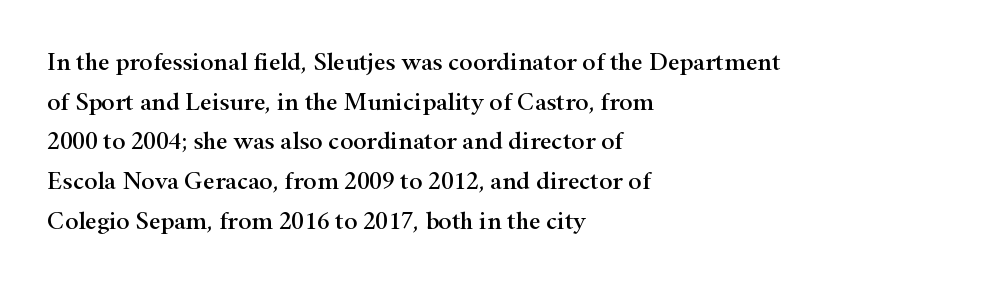
Q: Is the text italic (slanted)? A: No, it is upright.
Q: Is the text underlined? A: No.
Q: How is the paragraph aligned? A: Left-aligned.
Q: Is the spacing between letters normal or unusually wide? A: Normal.
Q: Is the spacing between lines tight, normal or loose? A: Normal.
